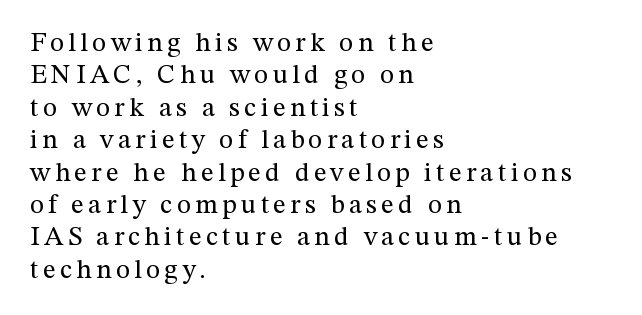
{"italic": "no", "bold": "no", "underline": "no", "align": "left", "line_spacing_ratio": 1.2, "glyph_px": 27}
